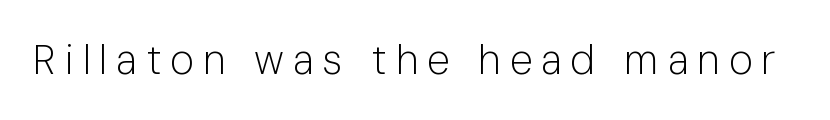
{"serif": "no", "italic": "no", "bold": "no", "weight": "light", "width": "normal", "stroke_contrast": "low", "x_height": "medium", "monospaced": "no", "underline": "no", "letter_spacing": "wide", "letter_spacing_em": 0.22, "glyph_px": 41}
